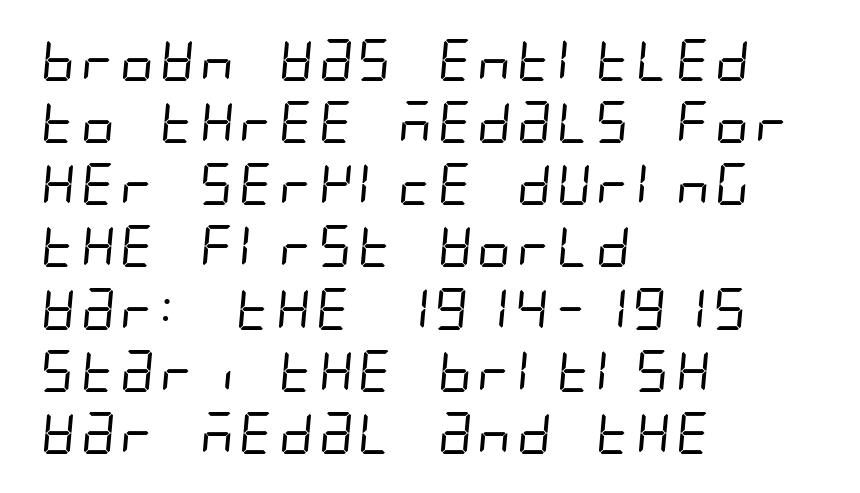
Q: Is the text bold? A: No.
Q: Is the typeface a serif or a sans-serif typeface? A: Sans-serif.
Q: Is the text underlined? A: No.
Q: How is the paragraph aligned? A: Left-aligned.
Q: Is the spacing between letters normal or unusually wide? A: Normal.
Q: Is the spacing between lines tight, normal or loose? A: Normal.
Q: Width (condensed, normal, or wide)? A: Condensed.
Q: Stroke contrast? A: Low.
Q: x-height? A: Large.
